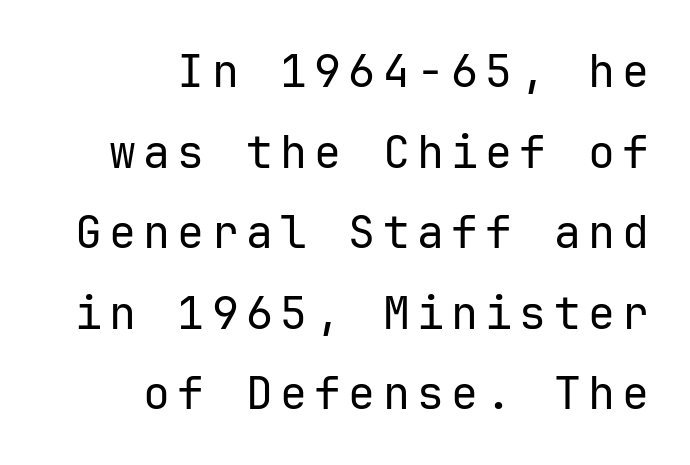
{"serif": "no", "italic": "no", "bold": "no", "weight": "regular", "width": "normal", "stroke_contrast": "low", "x_height": "medium", "monospaced": "yes", "underline": "no", "align": "right", "line_spacing_ratio": 1.79, "glyph_px": 45}
